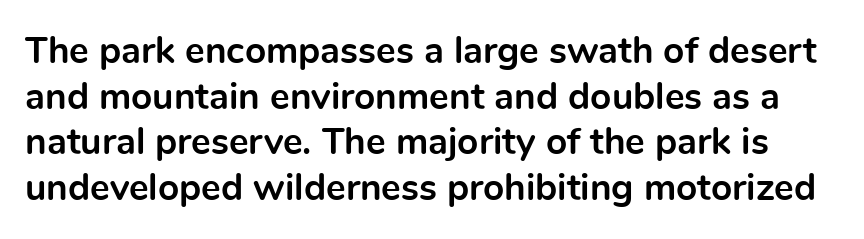
Proportional: the letters do not fall into vertical columns. This is sans-serif lettering, the kind often seen on screens and signage. Check the space under the baseline: it is left empty. Every character sits straight up, as roman type does. Heavy, bold letterforms. Is the letter spacing exaggerated? No — it looks like the ordinary default.
